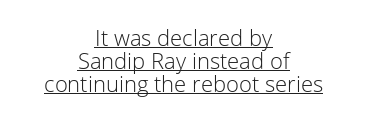
{"italic": "no", "bold": "no", "underline": "yes", "align": "center", "line_spacing": "tight", "line_spacing_ratio": 1.05, "letter_spacing": "normal", "letter_spacing_em": 0.0, "glyph_px": 22}
